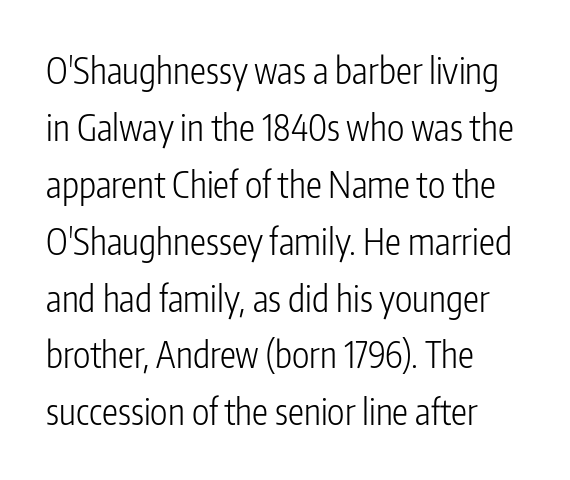
Q: Is the text bold? A: No.
Q: Is the text italic (slanted)? A: No, it is upright.
Q: Is the typeface a serif or a sans-serif typeface? A: Sans-serif.
Q: Is the text underlined? A: No.
Q: How is the paragraph aligned? A: Left-aligned.
Q: Is the spacing between letters normal or unusually wide? A: Normal.
Q: Is the spacing between lines tight, normal or loose? A: Normal.
Q: Width (condensed, normal, or wide)? A: Condensed.
Q: Stroke contrast? A: Low.
Q: x-height? A: Medium.
Q: Monospaced? A: No.
